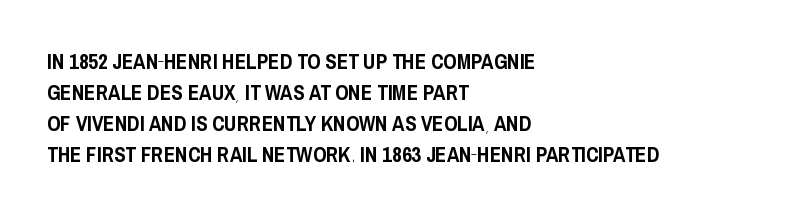
{"italic": "no", "underline": "no", "align": "left", "line_spacing": "normal", "line_spacing_ratio": 1.48, "letter_spacing": "normal", "letter_spacing_em": 0.0, "glyph_px": 21}
